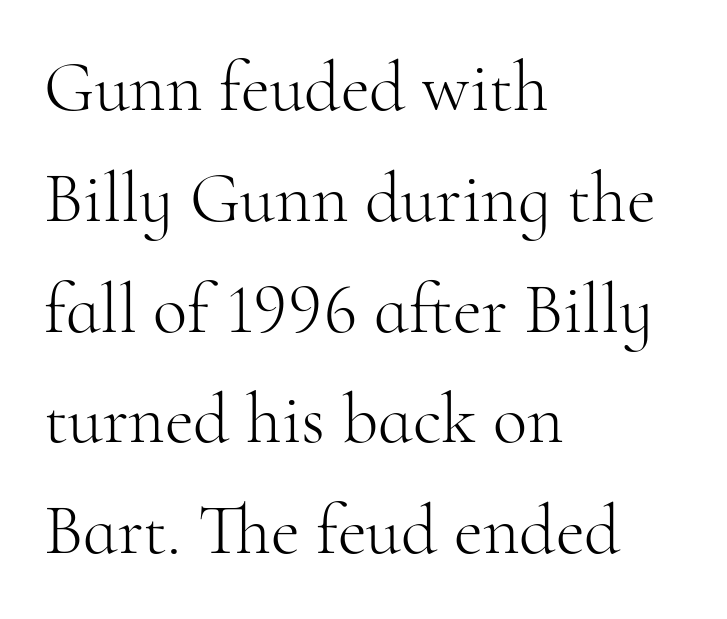
Note: serifs present on the glyphs. The text block is weighted toward the left margin, trailing off unevenly rightward. Whoever set this chose a conventional vertical rhythm. These lines keep a tight, regular rhythm from letter to letter. Here the designer chose a conventional face with non-uniform glyph widths.
